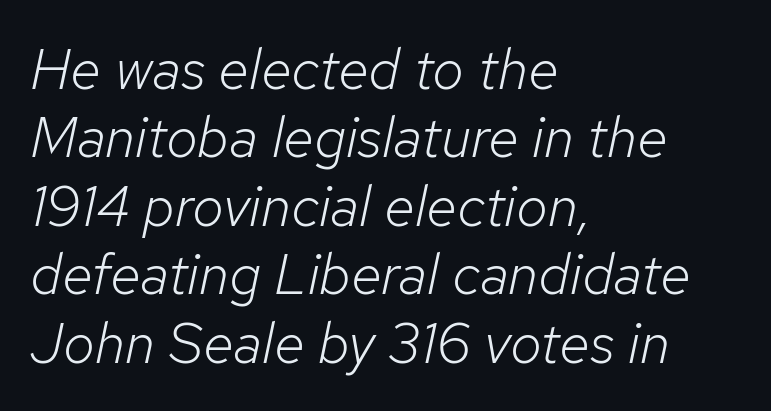
The image shows 57 px light type, italic (leaning right); set left-aligned, line spacing 1.2x, normal letter spacing, not underlined; low stroke contrast and a medium x-height.
